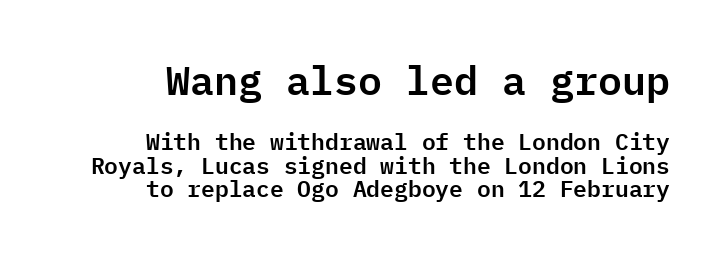
It's the straight-up-and-down kind of type. Honestly, the rows look squashed on top of each other. Spacing verdict: monospaced, one width for all characters. No word sits above an underline. How are the letters spaced? Ordinarily, with no added tracking. Here the first block reads like a headline and the second like body copy.
